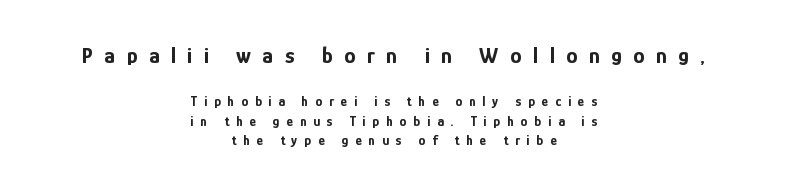
Q: Is the text bold? A: Yes.
Q: Is the text italic (slanted)? A: No, it is upright.
Q: Is the text underlined? A: No.
Q: How is the paragraph aligned? A: Centered.
Q: Is the spacing between letters normal or unusually wide? A: Unusually wide.
Q: Is the spacing between lines tight, normal or loose? A: Normal.
Q: Which block of text is set in a larger size, the first (top) or the second (bottom)? A: The first (top) one.
